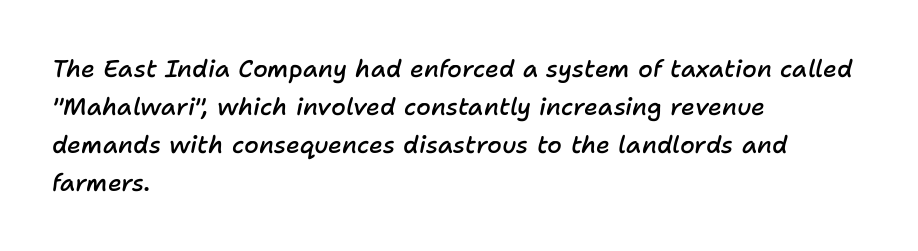
The designer left line spacing at the default. Notice how the passage keeps a crisp vertical edge on the left only. Every character sits at an angle, as italics do. Letters rest on an invisible, unmarked baseline.
